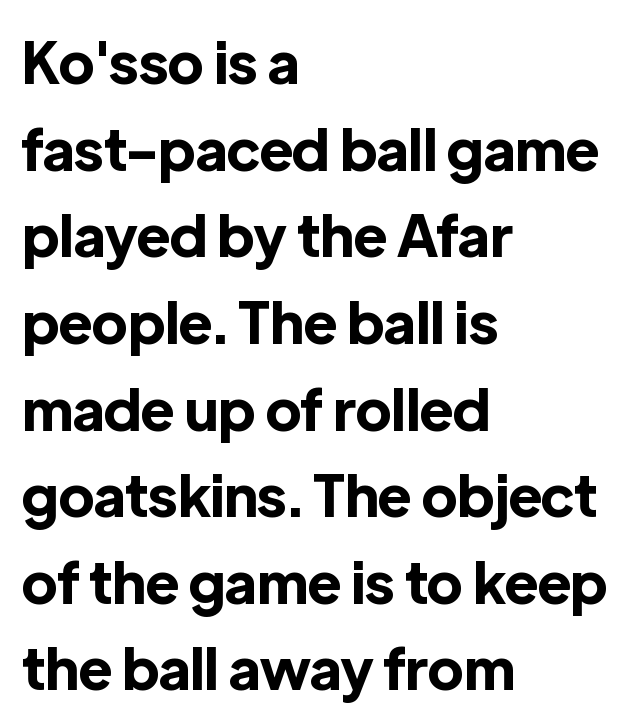
{"serif": "no", "italic": "no", "bold": "yes", "weight": "bold", "width": "normal", "x_height": "medium", "monospaced": "no", "underline": "no", "align": "left", "line_spacing": "normal", "line_spacing_ratio": 1.52, "letter_spacing": "normal", "letter_spacing_em": 0.0, "glyph_px": 57}
